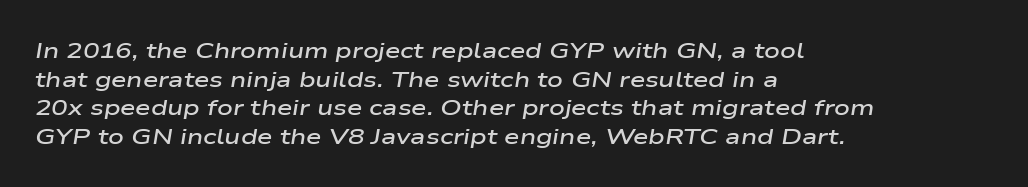
Characters follow at the spacing the type designer built in. The sample has been set in demibold, a notch under bold. The block of text has a typical density, with ordinary space between rows. Decoration check: the copy has no underline. The ragged edge is on the right, which tells us the setting is flush left.
